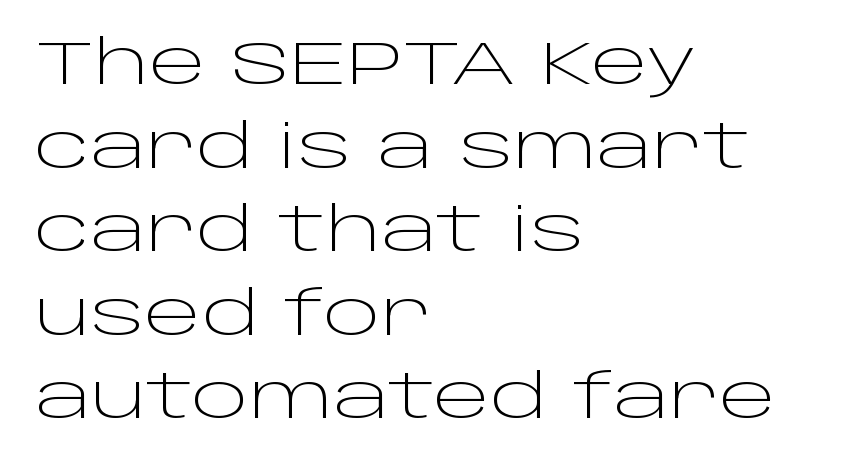
The image shows 61 px light, wide sans-serif type, upright; set left-aligned, normal line spacing (1.37x), normal letter spacing, not underlined; low stroke contrast and a large x-height.
